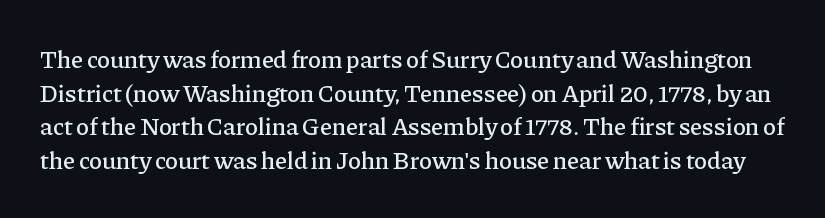
{"italic": "no", "underline": "no", "line_spacing": "normal", "line_spacing_ratio": 1.35, "letter_spacing": "normal", "letter_spacing_em": 0.0, "glyph_px": 25}
